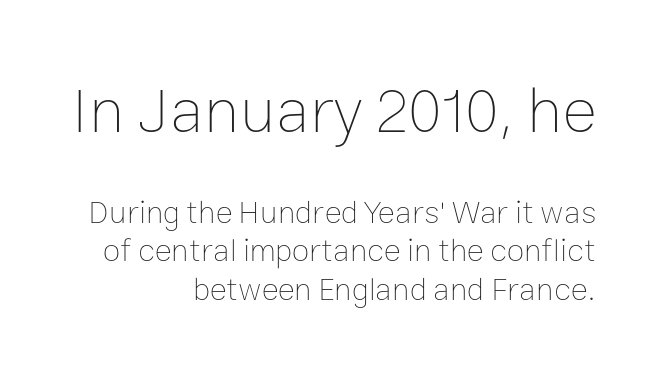
Q: Is the text bold? A: No.
Q: Is the text italic (slanted)? A: No, it is upright.
Q: Is the text underlined? A: No.
Q: How is the paragraph aligned? A: Right-aligned.
Q: Is the spacing between letters normal or unusually wide? A: Normal.
Q: Which block of text is set in a larger size, the first (top) or the second (bottom)? A: The first (top) one.
Q: Width (condensed, normal, or wide)? A: Normal.
Q: Stroke contrast? A: Low.
Q: x-height? A: Medium.
Q: Monospaced? A: No.
